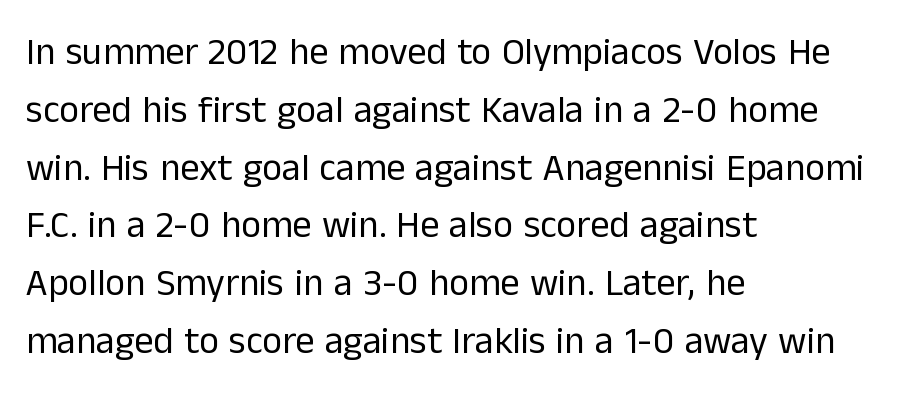
Q: Is the text bold? A: No.
Q: Is the text italic (slanted)? A: No, it is upright.
Q: Is the typeface a serif or a sans-serif typeface? A: Sans-serif.
Q: Is the text underlined? A: No.
Q: How is the paragraph aligned? A: Left-aligned.
Q: Is the spacing between letters normal or unusually wide? A: Normal.
Q: Is the spacing between lines tight, normal or loose? A: Normal.
Q: Width (condensed, normal, or wide)? A: Normal.
Q: Stroke contrast? A: Low.
Q: x-height? A: Medium.
Q: Monospaced? A: No.
